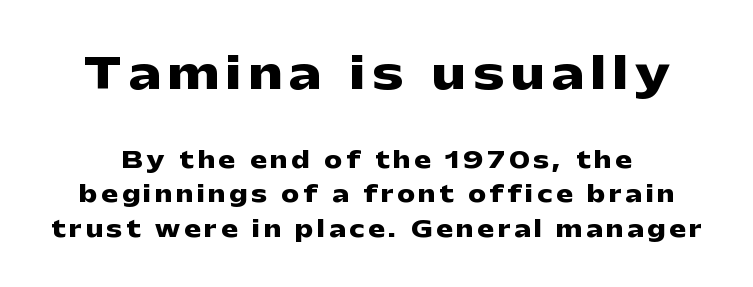
Q: Is the text bold? A: Yes.
Q: Is the text italic (slanted)? A: No, it is upright.
Q: Is the typeface a serif or a sans-serif typeface? A: Sans-serif.
Q: Is the text underlined? A: No.
Q: Is the spacing between lines tight, normal or loose? A: Normal.
Q: Which block of text is set in a larger size, the first (top) or the second (bottom)? A: The first (top) one.
Q: Width (condensed, normal, or wide)? A: Wide.
Q: Stroke contrast? A: Low.
Q: x-height? A: Medium.
Q: Monospaced? A: No.
